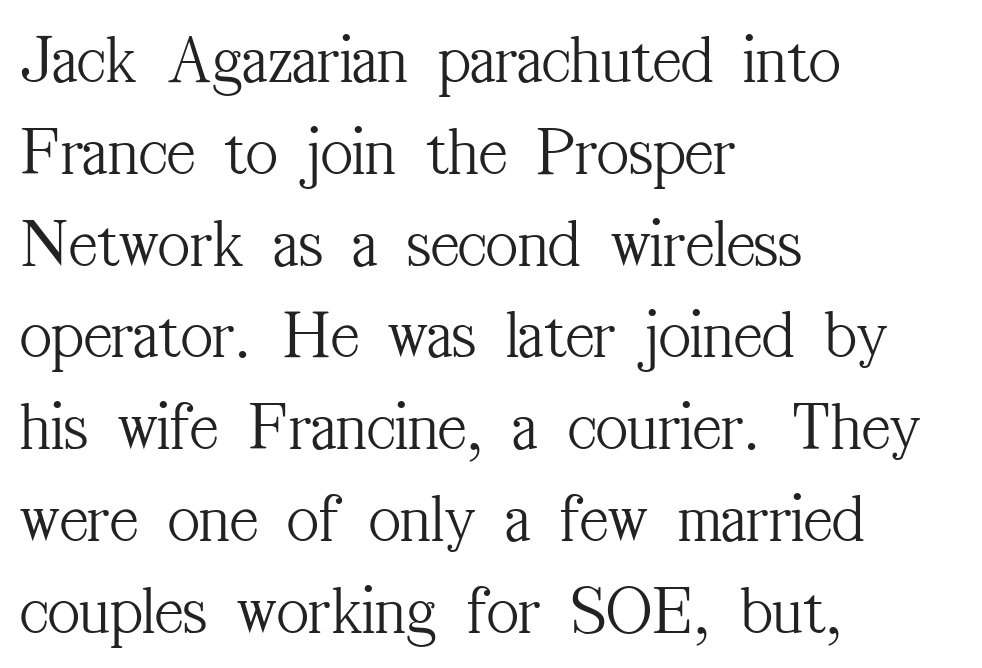
Q: Is the text bold? A: No.
Q: Is the text italic (slanted)? A: No, it is upright.
Q: Is the typeface a serif or a sans-serif typeface? A: Serif.
Q: Is the text underlined? A: No.
Q: How is the paragraph aligned? A: Left-aligned.
Q: Is the spacing between letters normal or unusually wide? A: Normal.
Q: Is the spacing between lines tight, normal or loose? A: Normal.
Q: Width (condensed, normal, or wide)? A: Condensed.
Q: Stroke contrast? A: Medium.
Q: x-height? A: Medium.
Q: Monospaced? A: No.
